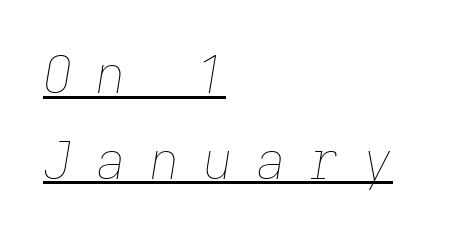
{"italic": "yes", "lean": "right", "slant_degrees": 9, "bold": "no", "weight": "thin", "width": "normal", "stroke_contrast": "low", "x_height": "medium", "monospaced": "no", "underline": "yes", "align": "left", "line_spacing": "normal", "line_spacing_ratio": 1.68, "letter_spacing": "wide", "letter_spacing_em": 0.47, "glyph_px": 51}
